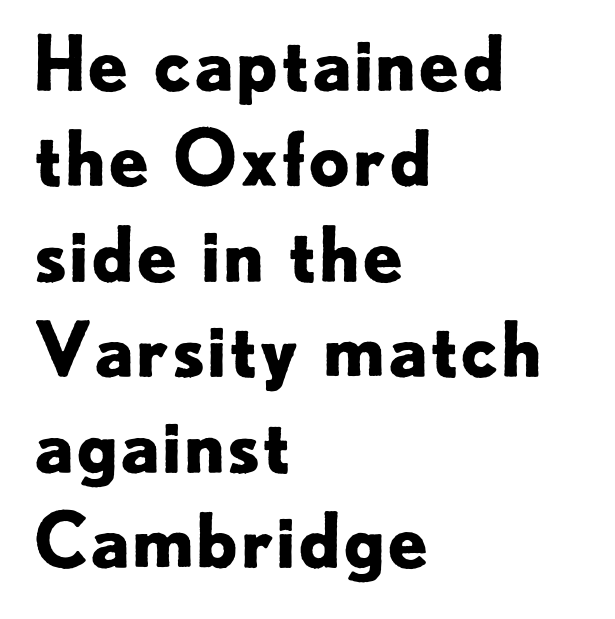
Q: Is the text bold? A: Yes.
Q: Is the text italic (slanted)? A: No, it is upright.
Q: Is the typeface a serif or a sans-serif typeface? A: Sans-serif.
Q: Is the text underlined? A: No.
Q: How is the paragraph aligned? A: Left-aligned.
Q: Is the spacing between letters normal or unusually wide? A: Normal.
Q: Is the spacing between lines tight, normal or loose? A: Normal.
Q: Width (condensed, normal, or wide)? A: Normal.
Q: Stroke contrast? A: Low.
Q: x-height? A: Small.
Q: Monospaced? A: No.
